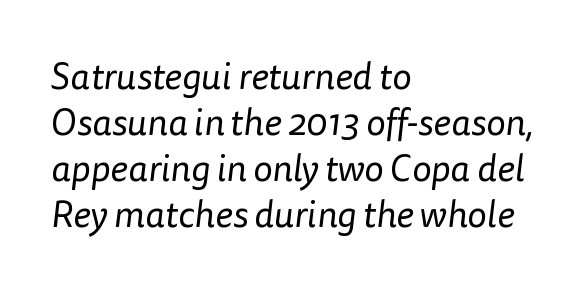
Q: Is the text bold? A: No.
Q: Is the typeface a serif or a sans-serif typeface? A: Sans-serif.
Q: Is the text underlined? A: No.
Q: How is the paragraph aligned? A: Left-aligned.
Q: Is the spacing between letters normal or unusually wide? A: Normal.
Q: Width (condensed, normal, or wide)? A: Normal.
Q: Stroke contrast? A: Low.
Q: x-height? A: Medium.
Q: Monospaced? A: No.
